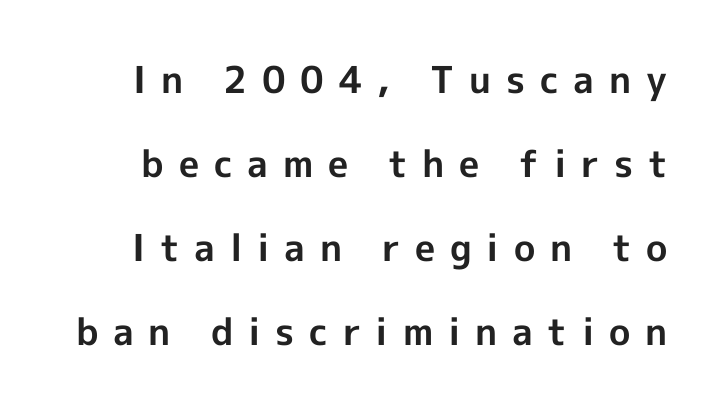
The image shows 37 px bold sans-serif type, upright; set loose line spacing (2.27x), unusually wide letter spacing (+0.4 em), not underlined; a medium x-height.
